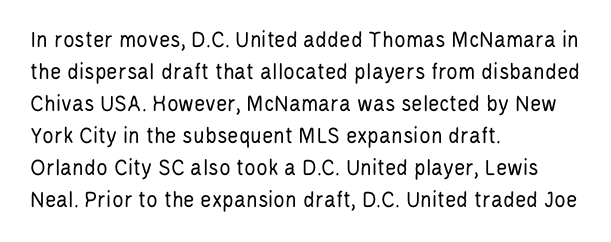
{"italic": "no", "bold": "no", "underline": "no", "align": "left", "line_spacing": "normal", "line_spacing_ratio": 1.33, "letter_spacing": "normal", "letter_spacing_em": 0.0, "glyph_px": 24}
